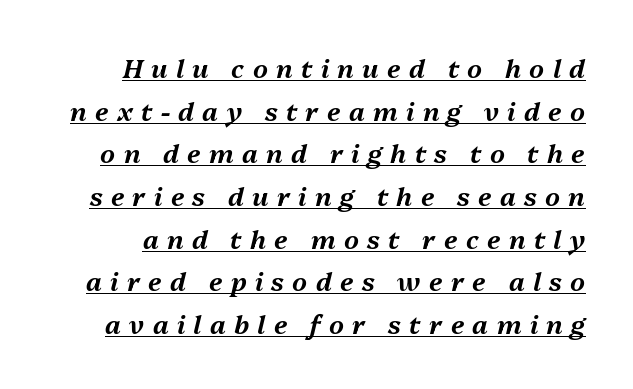
Q: Is the text italic (slanted)? A: Yes, it leans right by about 13 degrees.
Q: Is the text underlined? A: Yes.
Q: Is the spacing between letters normal or unusually wide? A: Unusually wide.
Q: Is the spacing between lines tight, normal or loose? A: Normal.
